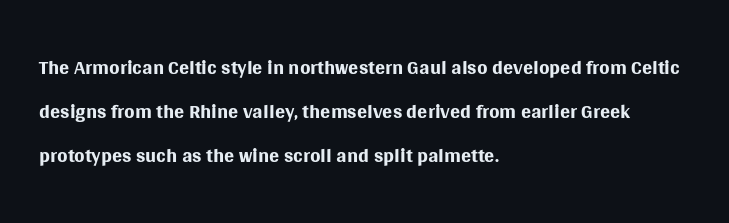
The image shows 30 px regular-weight sans-serif type, upright; set left-aligned, normal line spacing (1.46x), normal letter spacing, not underlined; medium stroke contrast and a large x-height.
